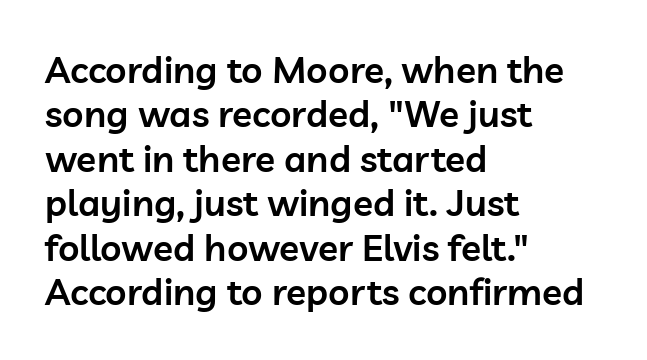
If you drew a line through each stem, it would be perfectly vertical. The type family on display is of the sans-serif kind. These lines are set flush left with a ragged right edge. This is moderately heavy type, rendered in semibold. Words appear dense and cohesive because spacing is normal.
